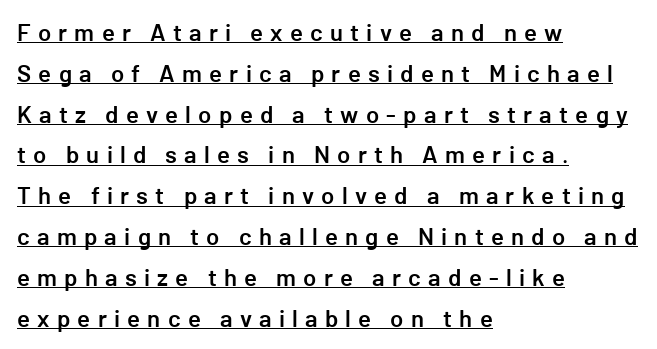
The image shows 24 px text type, upright; set left-aligned, normal line spacing (1.7x), unusually wide letter spacing (+0.3 em), underlined.
